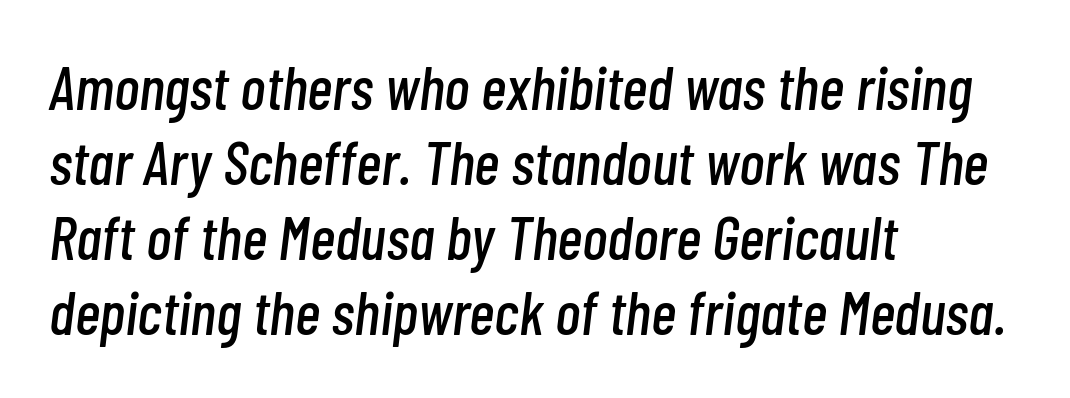
The passage shown is typed in a proportional face where columns would drift. In terms of posture, this sample is oblique. Glyph-to-glyph distance matches everyday printed text. A student would call this left alignment; a typographer would say flush left, rag right.
